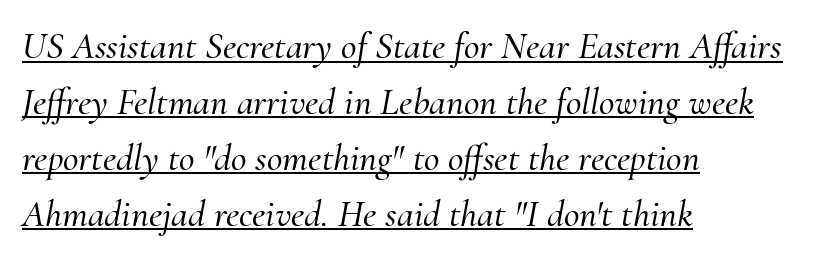
Q: Is the text italic (slanted)? A: Yes, it leans right by about 10 degrees.
Q: Is the typeface a serif or a sans-serif typeface? A: Serif.
Q: Is the text underlined? A: Yes.
Q: How is the paragraph aligned? A: Left-aligned.
Q: Is the spacing between letters normal or unusually wide? A: Normal.
Q: Is the spacing between lines tight, normal or loose? A: Normal.
Q: Width (condensed, normal, or wide)? A: Normal.
Q: Stroke contrast? A: Medium.
Q: x-height? A: Small.
Q: Monospaced? A: No.
